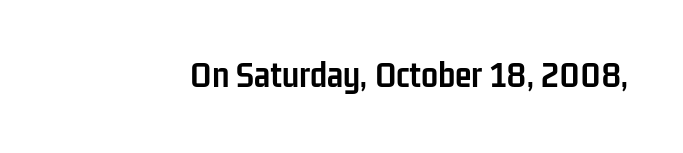
{"serif": "no", "italic": "no", "bold": "yes", "weight": "semibold", "width": "condensed", "stroke_contrast": "low", "x_height": "medium", "monospaced": "no", "underline": "no", "letter_spacing": "normal", "letter_spacing_em": 0.0, "glyph_px": 38}
